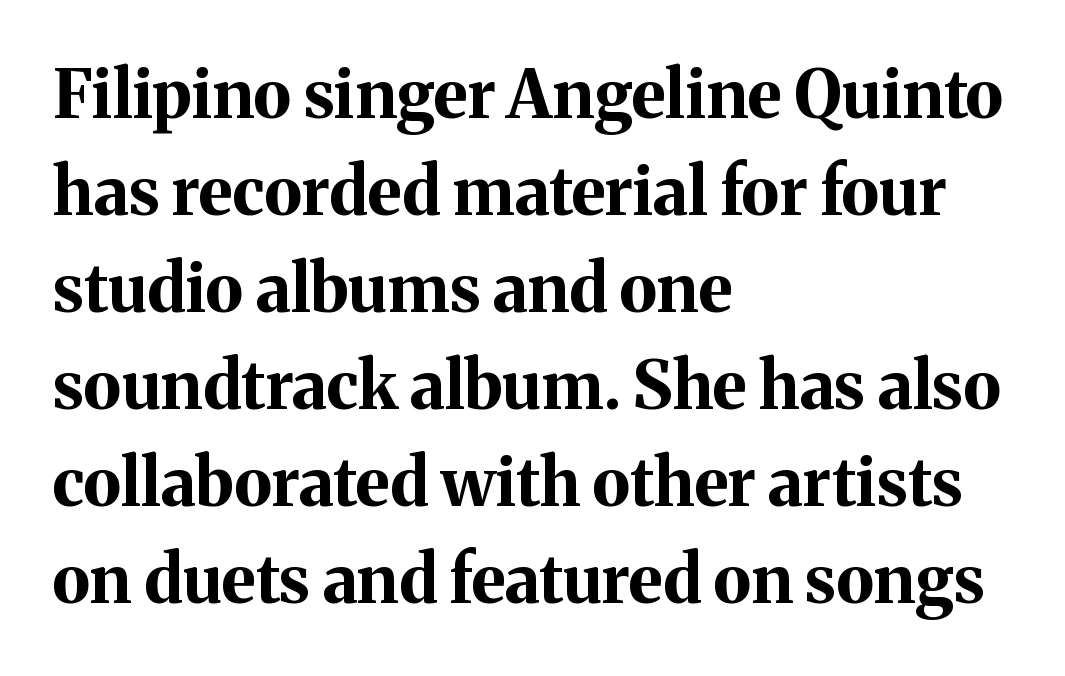
The image shows 66 px bold serif type, upright; set left-aligned, normal line spacing (1.47x), normal letter spacing, not underlined; medium stroke contrast and a medium x-height.
